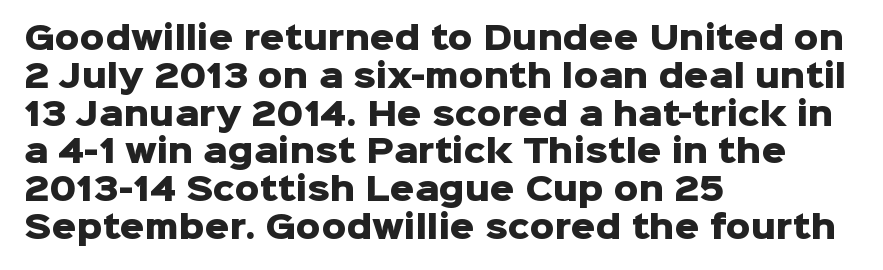
The image shows 31 px heavy sans-serif type, upright; set left-aligned, line spacing 1.22x, normal letter spacing, not underlined; low stroke contrast and a medium x-height.
